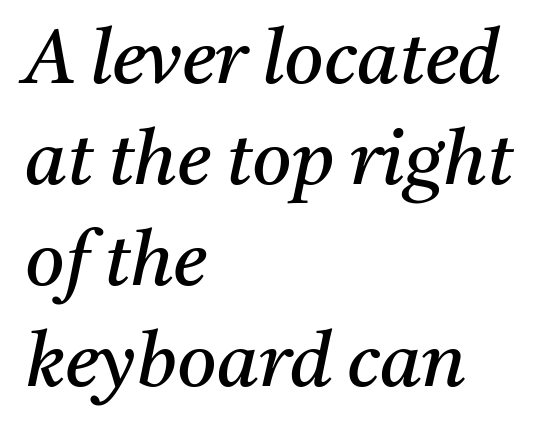
The image shows 76 px regular-weight serif type, italic (leaning right); set left-aligned, normal line spacing (1.33x), normal letter spacing, not underlined; medium stroke contrast and a medium x-height.
